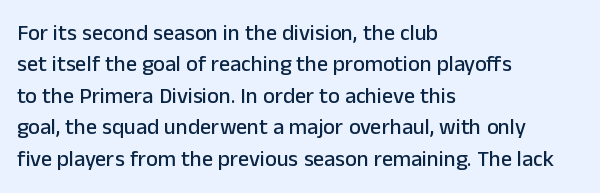
{"italic": "no", "underline": "no", "align": "left", "line_spacing": "normal", "line_spacing_ratio": 1.43, "letter_spacing": "normal", "letter_spacing_em": 0.0, "glyph_px": 22}
